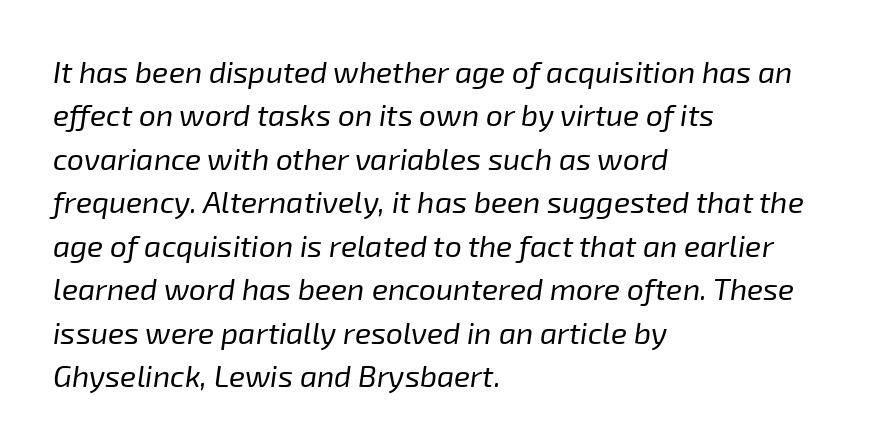
The image shows 30 px regular-weight type, italic (leaning right); set left-aligned, normal line spacing (1.45x), normal letter spacing, not underlined; low stroke contrast and a medium x-height.
